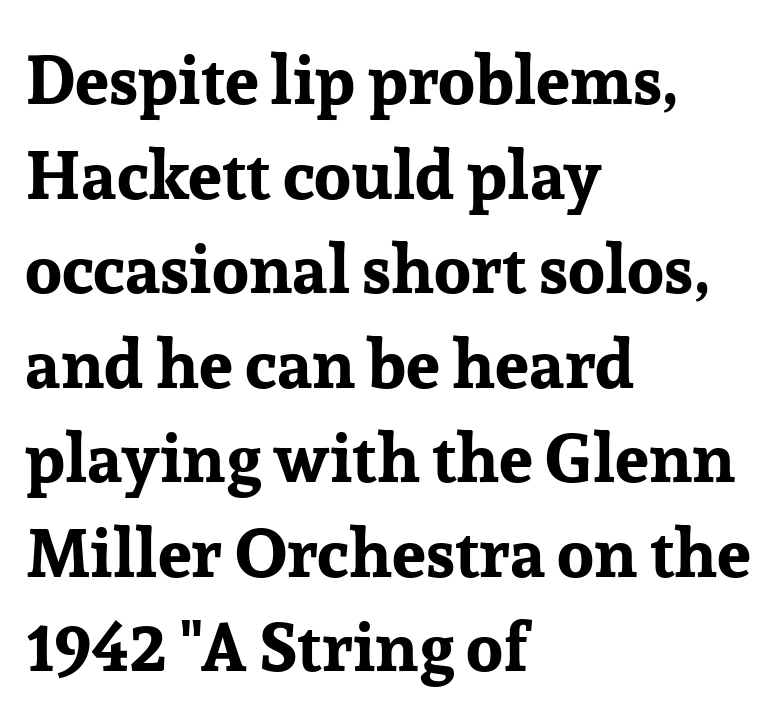
{"serif": "yes", "italic": "no", "bold": "yes", "weight": "bold", "width": "normal", "stroke_contrast": "low", "x_height": "medium", "monospaced": "no", "underline": "no", "align": "left", "line_spacing": "normal", "line_spacing_ratio": 1.39, "letter_spacing": "normal", "letter_spacing_em": 0.0, "glyph_px": 68}
